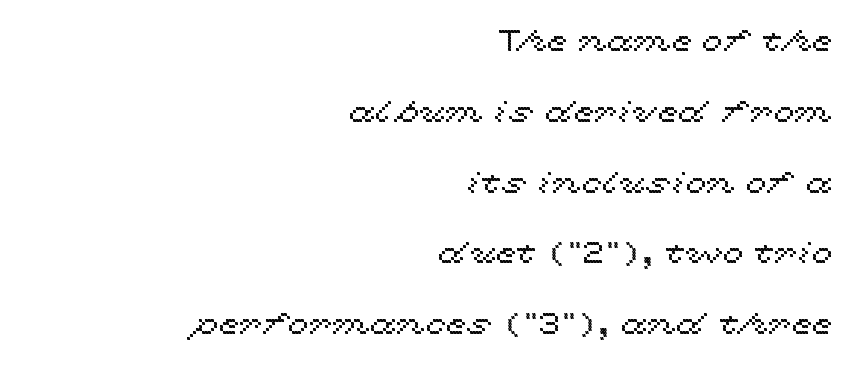
The image shows 30 px wide type; set right-aligned, loose line spacing (2.36x), normal letter spacing, not underlined; a medium x-height.
